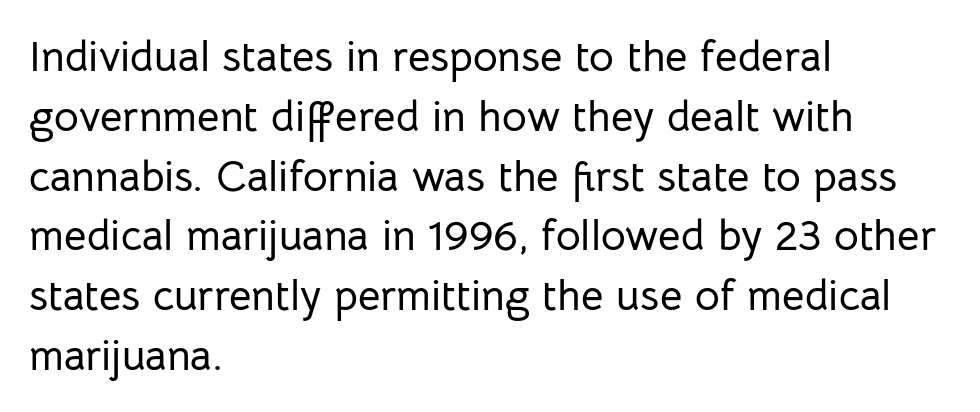
The face used here is rendered with its standard letterfit. The lines are quadded left. This block has exactly the height ordinary leading produces. Check the space under the baseline: it is left empty. A typesetter would mark this as roman, not italic.
